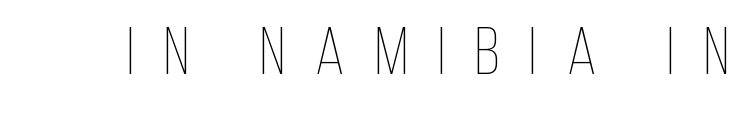
Q: Is the text bold? A: No.
Q: Is the text italic (slanted)? A: No, it is upright.
Q: Is the text underlined? A: No.
Q: Is the spacing between letters normal or unusually wide? A: Unusually wide.
Q: Width (condensed, normal, or wide)? A: Condensed.
Q: Stroke contrast? A: Low.
Q: x-height? A: Large.
Q: Monospaced? A: No.
